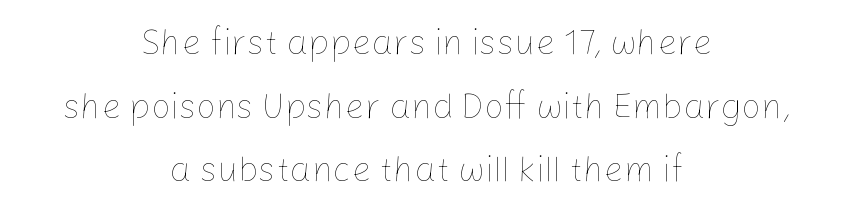
{"italic": "no", "bold": "no", "weight": "thin", "width": "normal", "stroke_contrast": "low", "x_height": "medium", "monospaced": "no", "underline": "no", "align": "center", "line_spacing_ratio": 1.82, "letter_spacing": "normal", "letter_spacing_em": 0.0, "glyph_px": 35}
